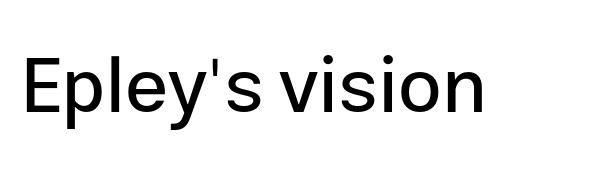
The space directly below the letters is spotless. Serif or sans? Sans — the stroke terminals are bare. The specimen reads as upright at a glance. The letters advance in unequal steps, a hallmark of proportional type. Inter-character spacing is left at the font's built-in metrics.
